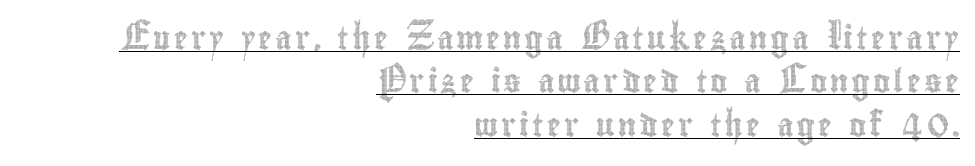
The image shows 23 px text type, upright; set right-aligned, line spacing 1.89x, underlined.
